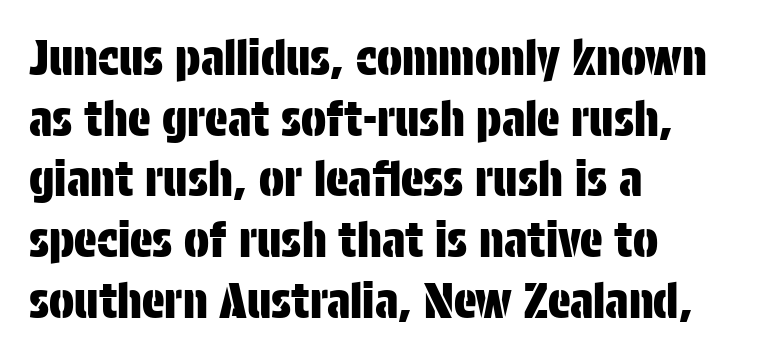
The axis of the letterforms is exactly vertical. Descenders are the only things crossing below the line. The type family on display is of the sans-serif kind. Each letter keeps its own natural width here, so spacing adapts to shape.
